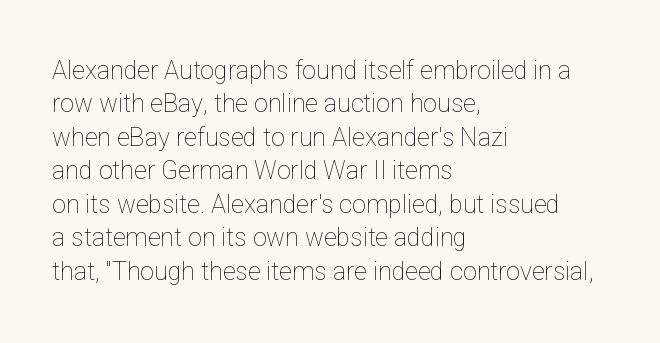
The image shows 25 px text type, upright; set left-aligned, normal line spacing (1.34x), normal letter spacing, not underlined.
